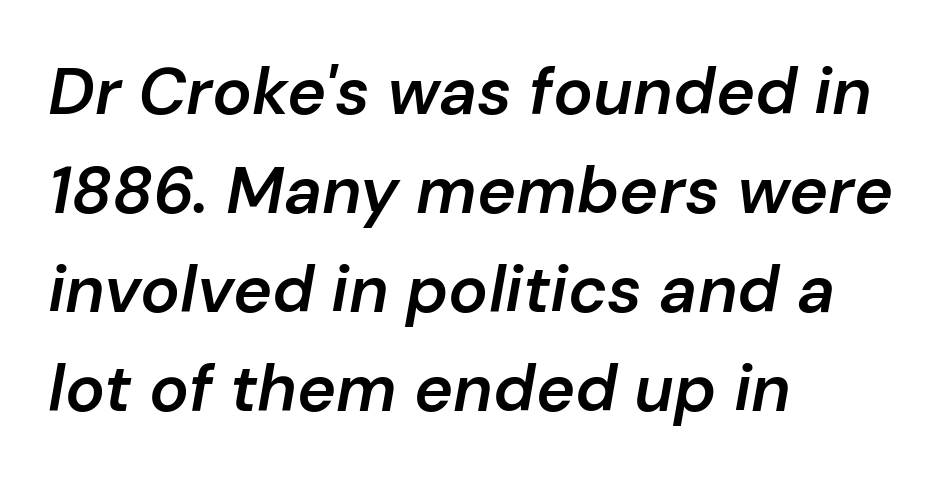
Each new line begins a customary step beneath the previous one. What stands out about the letter spacing? Nothing — it is the standard amount. These lines are rendered in a variable-pitch font. The area under the type is left untouched. Which margin do the lines hug? The left one — the right edge is uneven. The characters look somewhat weighty, a semibold short of true bold.
